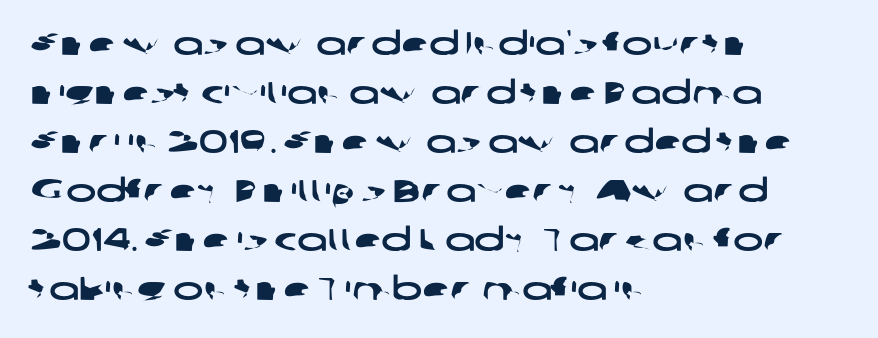
The image shows 32 px wide sans-serif type; set left-aligned, normal line spacing (1.53x), normal letter spacing, not underlined; low stroke contrast and a medium x-height.
